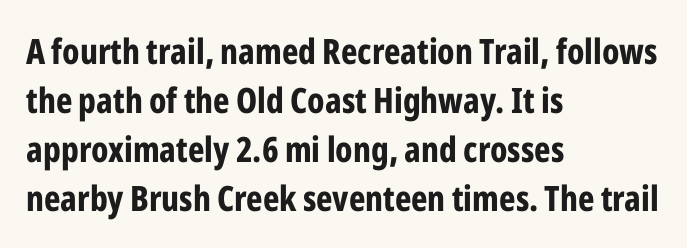
The image shows 35 px bold, condensed sans-serif type, upright; set left-aligned, normal line spacing (1.4x), normal letter spacing, not underlined; low stroke contrast and a medium x-height.
